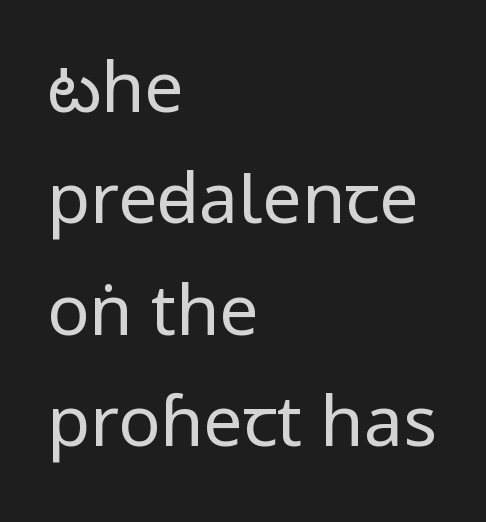
{"serif": "no", "italic": "no", "bold": "no", "weight": "regular", "width": "condensed", "stroke_contrast": "low", "x_height": "large", "monospaced": "no", "underline": "no", "align": "left", "line_spacing": "normal", "line_spacing_ratio": 1.59, "letter_spacing": "normal", "letter_spacing_em": 0.0, "glyph_px": 70}
